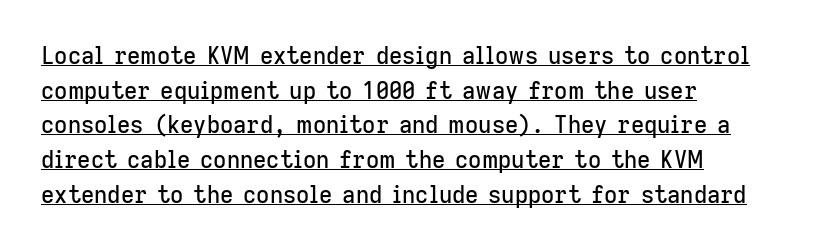
{"italic": "no", "underline": "yes", "align": "left", "line_spacing": "normal", "line_spacing_ratio": 1.51, "letter_spacing": "normal", "letter_spacing_em": 0.0, "glyph_px": 23}
